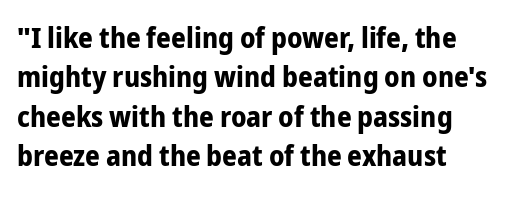
Q: Is the text bold? A: Yes.
Q: Is the text italic (slanted)? A: No, it is upright.
Q: Is the typeface a serif or a sans-serif typeface? A: Sans-serif.
Q: Is the text underlined? A: No.
Q: Is the spacing between letters normal or unusually wide? A: Normal.
Q: Is the spacing between lines tight, normal or loose? A: Normal.
Q: Width (condensed, normal, or wide)? A: Condensed.
Q: Stroke contrast? A: Low.
Q: x-height? A: Medium.
Q: Monospaced? A: No.
